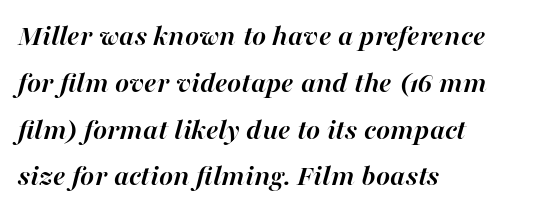
{"italic": "yes", "lean": "right", "slant_degrees": 16, "bold": "yes", "weight": "semibold", "width": "normal", "stroke_contrast": "high", "x_height": "medium", "monospaced": "no", "underline": "no", "align": "left", "line_spacing": "normal", "line_spacing_ratio": 1.56, "letter_spacing": "normal", "letter_spacing_em": 0.0, "glyph_px": 30}
